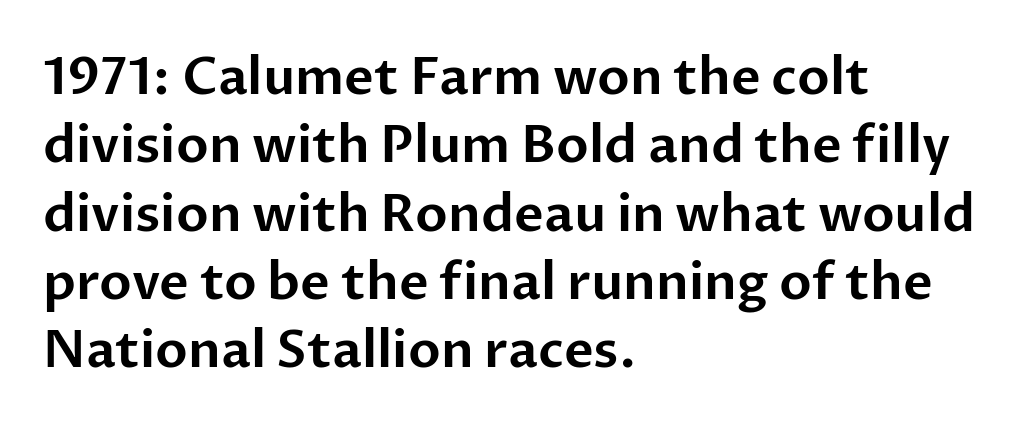
Caption: multi-line text, flush left, ragged right. Is this a fixed-width face? No — the glyphs have proportional, varying widths. Each word holds together tightly as a unit, with standard inter-letter gaps. Each letter's strokes conclude bluntly, with no projecting serifs. This is roman type, the default non-slanted kind.
